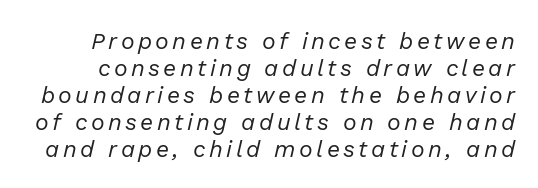
The weight tops out at a normal text grade. Observe the lean: these are italic letterforms. This rendering features lettering with no underline.
